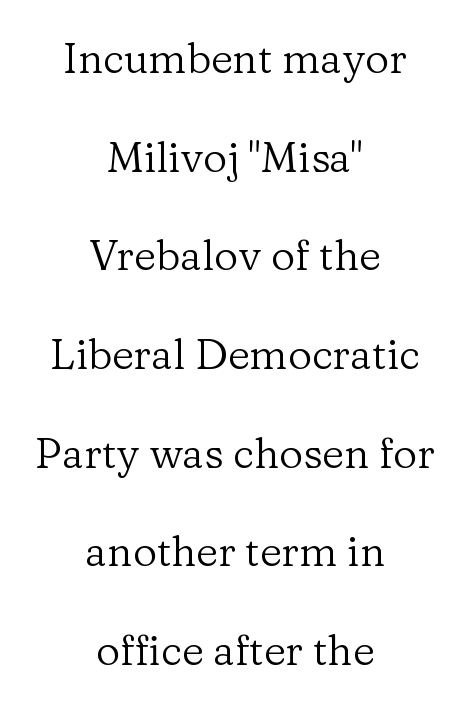
The image shows 42 px regular-weight serif type, upright; set centered, loose line spacing (2.35x), normal letter spacing, not underlined; low stroke contrast and a medium x-height.
